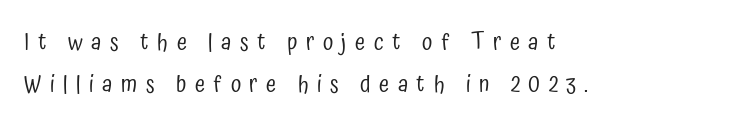
The image shows 23 px text type, upright; set left-aligned, line spacing 1.81x, unusually wide letter spacing (+0.37 em), not underlined.
